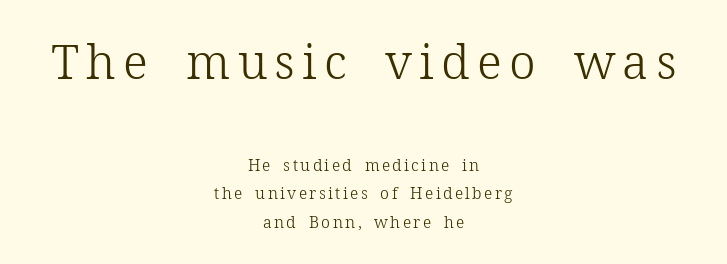
The face looks like a standard text weight, possibly lighter. Proportional: the letters do not fall into vertical columns. Which margin do the lines hug? Neither — every line sits in the middle. Does the bottom block carry the larger type? No, the top block does.
